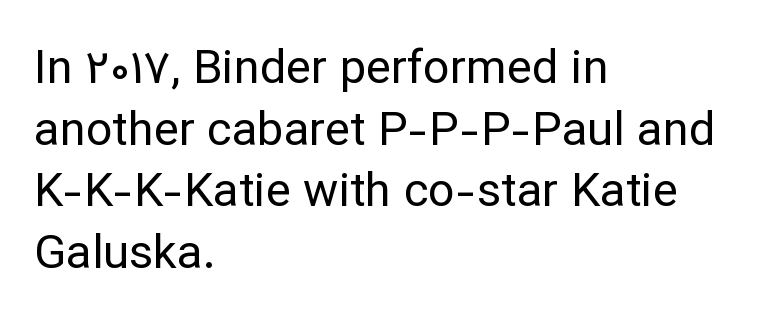
The image shows 47 px regular-weight sans-serif type, upright; set left-aligned, normal line spacing (1.31x), normal letter spacing, not underlined; low stroke contrast and a medium x-height.
